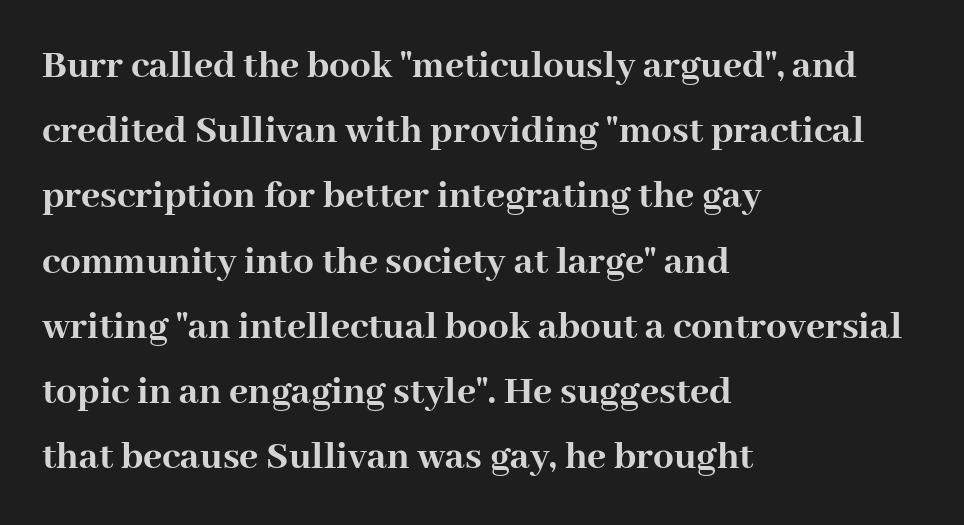
The image shows 41 px semibold serif type, upright; set left-aligned, normal line spacing (1.59x), normal letter spacing, not underlined; high stroke contrast and a medium x-height.
